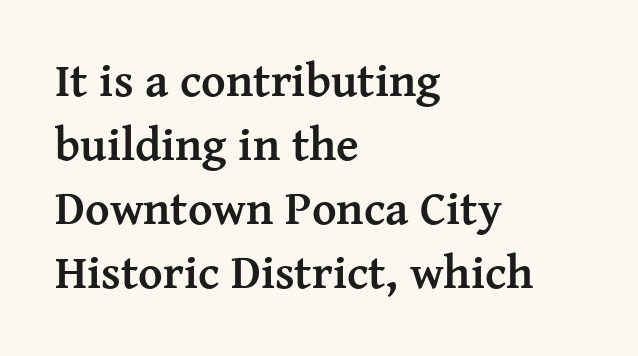
Q: Is the text bold? A: Yes.
Q: Is the text italic (slanted)? A: No, it is upright.
Q: Is the typeface a serif or a sans-serif typeface? A: Serif.
Q: Is the text underlined? A: No.
Q: How is the paragraph aligned? A: Left-aligned.
Q: Is the spacing between letters normal or unusually wide? A: Normal.
Q: Is the spacing between lines tight, normal or loose? A: Normal.
Q: Width (condensed, normal, or wide)? A: Normal.
Q: Stroke contrast? A: Medium.
Q: x-height? A: Medium.
Q: Monospaced? A: No.
